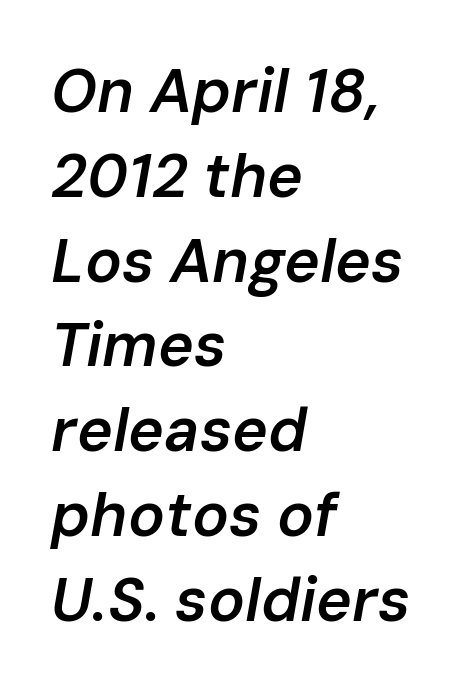
This rendering uses left alignment, leaving the right contour irregular. The passage shown has conventional tracking throughout. You could not count columns in this text — the font is proportionally spaced. When letters slant like this, we call the style italic. As a designer I'd log this as weight 600, semibold. The string is rendered with underlining switched off.
